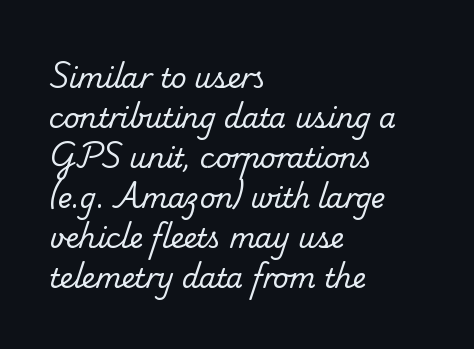
The image shows 27 px text type; set left-aligned, normal line spacing (1.48x), normal letter spacing, not underlined.
